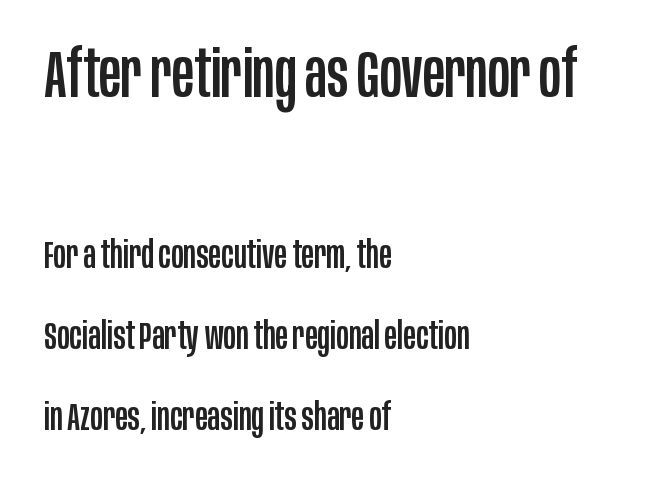
{"serif": "no", "italic": "no", "width": "condensed", "stroke_contrast": "low", "x_height": "large", "monospaced": "no", "underline": "no", "align": "left", "line_spacing": "loose", "line_spacing_ratio": 2.13, "letter_spacing": "normal", "letter_spacing_em": 0.0, "larger_block": "first", "size_ratio": 1.74, "glyph_px": 66}
